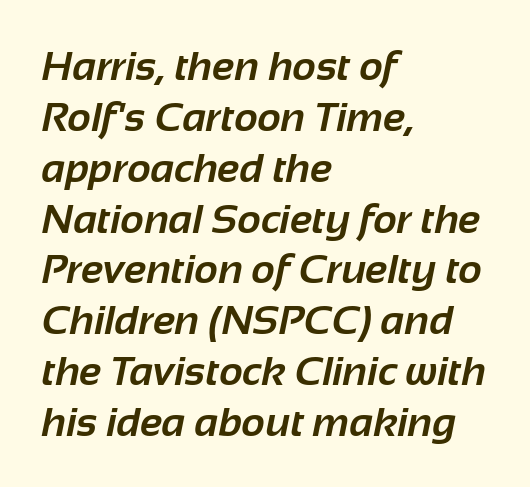
Q: Is the text bold? A: Yes.
Q: Is the typeface a serif or a sans-serif typeface? A: Sans-serif.
Q: Is the text underlined? A: No.
Q: How is the paragraph aligned? A: Left-aligned.
Q: Is the spacing between letters normal or unusually wide? A: Normal.
Q: Width (condensed, normal, or wide)? A: Normal.
Q: Stroke contrast? A: Low.
Q: x-height? A: Medium.
Q: Monospaced? A: No.
